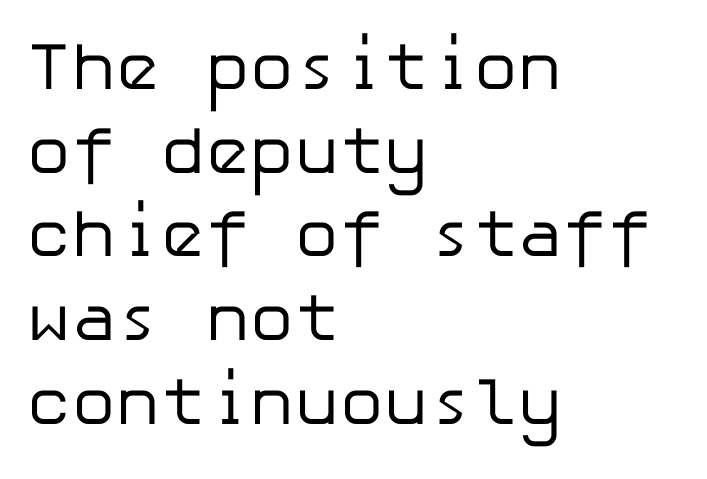
{"serif": "no", "italic": "no", "bold": "no", "weight": "regular", "width": "normal", "stroke_contrast": "low", "x_height": "medium", "underline": "no", "align": "left", "line_spacing": "normal", "line_spacing_ratio": 1.25, "letter_spacing": "normal", "letter_spacing_em": 0.0, "glyph_px": 67}
